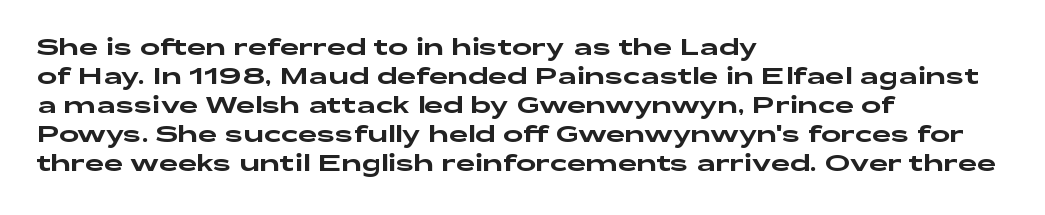
The area under the type is left untouched. Is the block centered? No — it sits flush against the left margin. Default kerning and tracking; the words read as compact shapes. Is there any slant? The stems are plumb.
